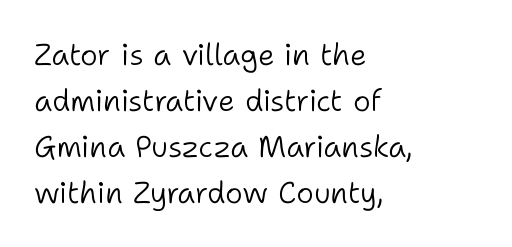
The image shows 30 px light sans-serif type, upright; set left-aligned, normal line spacing (1.53x), normal letter spacing, not underlined; low stroke contrast and a medium x-height.
